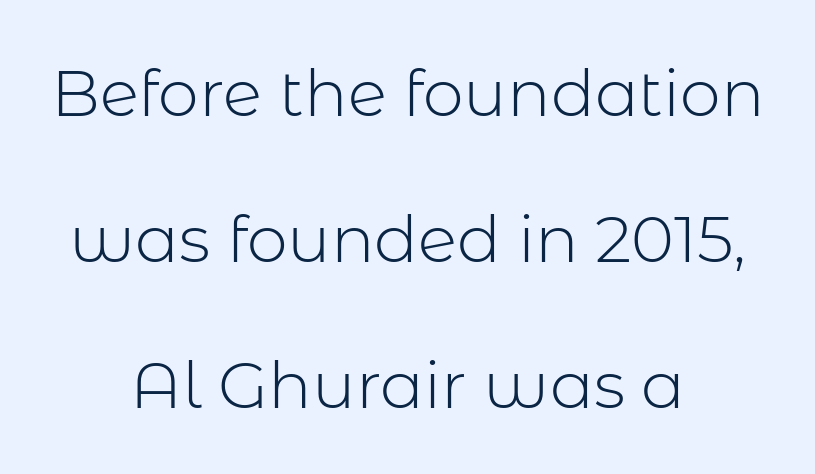
Q: Is the text bold? A: No.
Q: Is the text italic (slanted)? A: No, it is upright.
Q: Is the typeface a serif or a sans-serif typeface? A: Sans-serif.
Q: Is the text underlined? A: No.
Q: How is the paragraph aligned? A: Centered.
Q: Is the spacing between letters normal or unusually wide? A: Normal.
Q: Is the spacing between lines tight, normal or loose? A: Loose.
Q: Width (condensed, normal, or wide)? A: Normal.
Q: Stroke contrast? A: Low.
Q: x-height? A: Medium.
Q: Monospaced? A: No.
